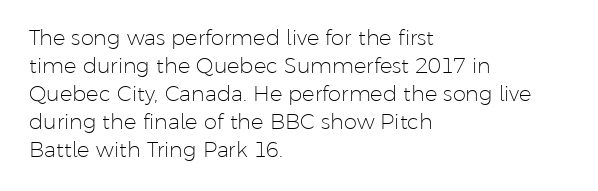
{"italic": "no", "bold": "no", "underline": "no", "align": "left", "line_spacing": "normal", "line_spacing_ratio": 1.33, "letter_spacing": "normal", "letter_spacing_em": 0.0, "glyph_px": 21}
